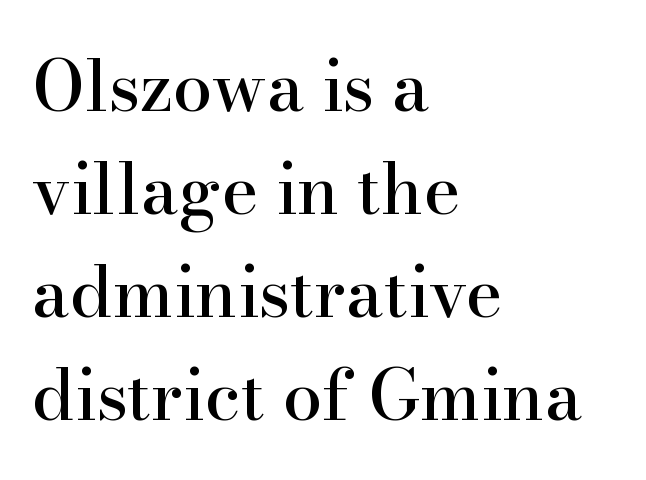
The image shows 70 px serif type, upright; set left-aligned, normal line spacing (1.47x), normal letter spacing, not underlined; high stroke contrast and a small x-height.
